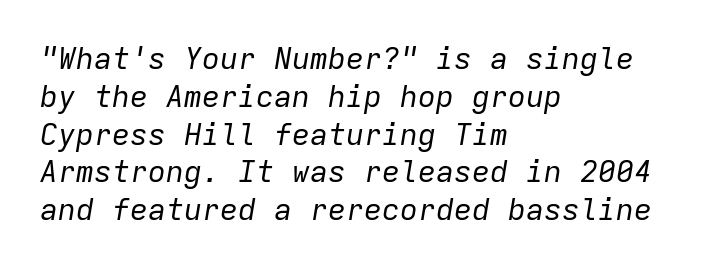
{"italic": "yes", "lean": "right", "slant_degrees": 9, "bold": "no", "weight": "regular", "width": "normal", "stroke_contrast": "low", "x_height": "medium", "monospaced": "yes", "underline": "no", "align": "left", "line_spacing": "normal", "line_spacing_ratio": 1.26, "letter_spacing": "normal", "letter_spacing_em": 0.0, "glyph_px": 30}
